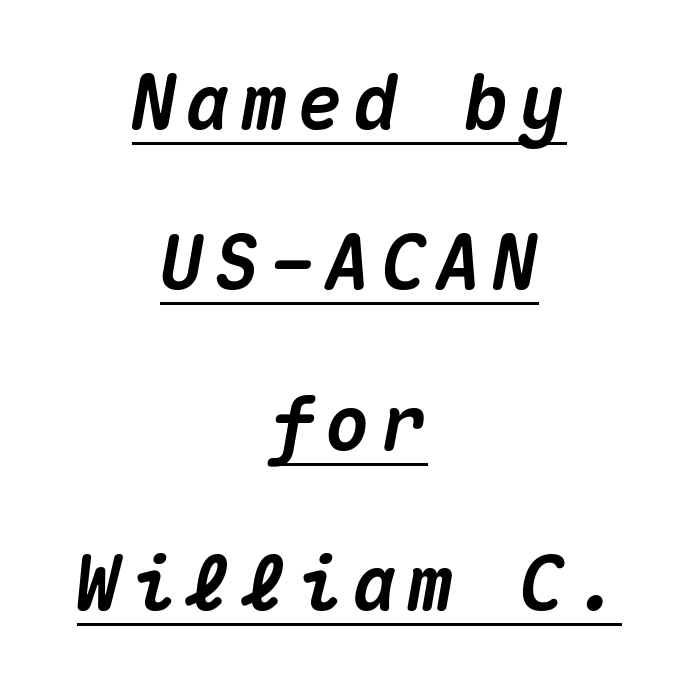
The sample has been set heavy, in full bold. Leftover space on each line is divided equally before and after the words. Every word sits above its own underline. This is oblique type, the kind used for emphasis or titles. Is this a fixed-width face? Yes — each glyph sits in an identical cell. Interline gaps are noticeably wide in this sample.
